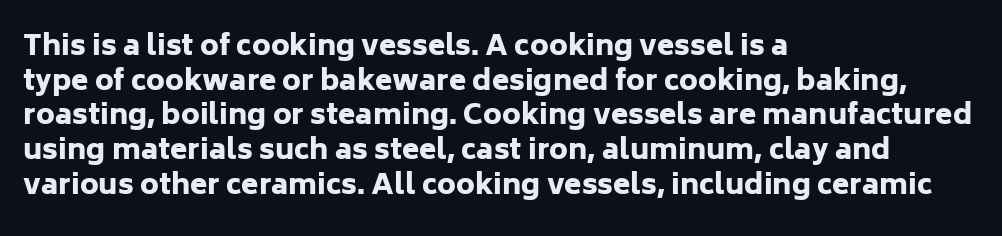
{"serif": "no", "italic": "no", "bold": "yes", "weight": "heavy", "width": "normal", "stroke_contrast": "low", "x_height": "medium", "monospaced": "no", "underline": "no", "align": "left", "line_spacing_ratio": 1.24, "letter_spacing": "normal", "letter_spacing_em": 0.0, "glyph_px": 28}
